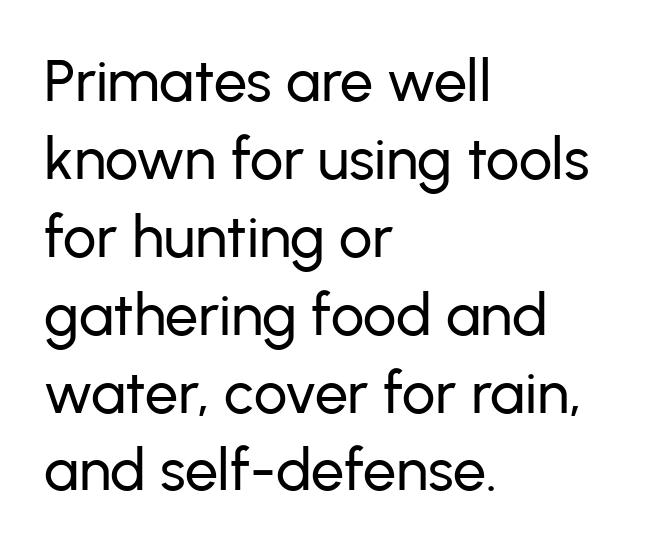
The image shows 59 px sans-serif type, upright; set left-aligned, normal line spacing (1.32x), normal letter spacing, not underlined; low stroke contrast and a medium x-height.
